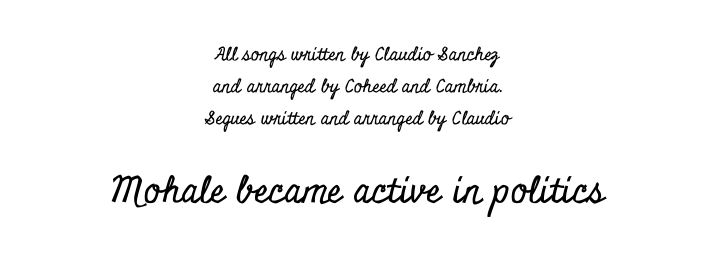
{"serif": "yes", "width": "condensed", "stroke_contrast": "low", "x_height": "small", "monospaced": "no", "underline": "no", "align": "center", "line_spacing_ratio": 1.77, "letter_spacing": "normal", "letter_spacing_em": 0.0, "larger_block": "second", "size_ratio": 2.0, "glyph_px": 36}
